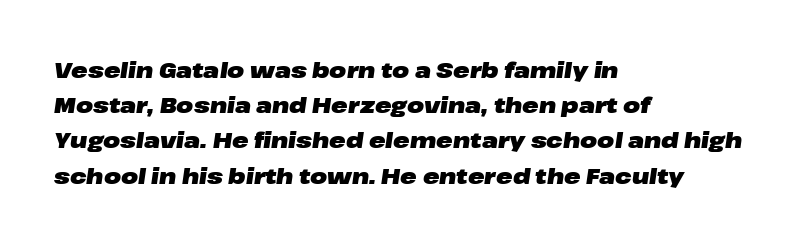
Glyph-to-glyph distance matches everyday printed text. Compared with ordinary roman type, these characters are visibly tilted. The specimen omits any rule beneath the text block's lines. A typesetter would call this leading conventional body-copy spacing. Horizontally, the lines are justified to the leading edge only.
